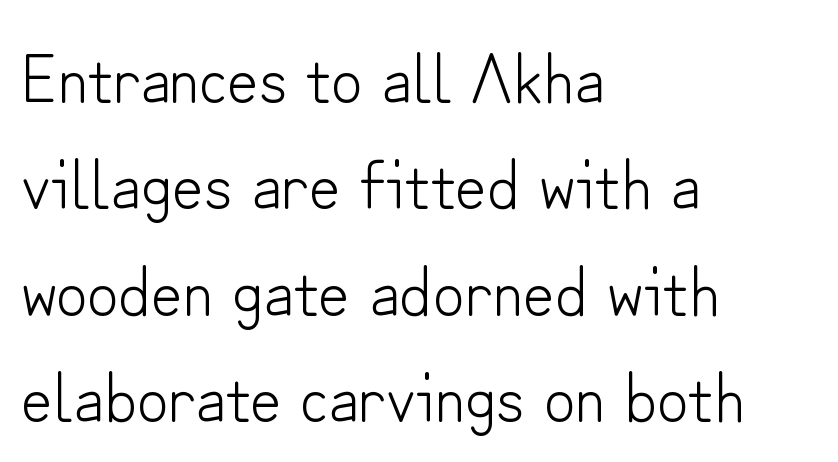
{"serif": "no", "italic": "no", "bold": "no", "weight": "light", "width": "normal", "stroke_contrast": "low", "x_height": "small", "monospaced": "no", "underline": "no", "align": "left", "line_spacing": "normal", "line_spacing_ratio": 1.54, "letter_spacing": "normal", "letter_spacing_em": 0.0, "glyph_px": 69}
